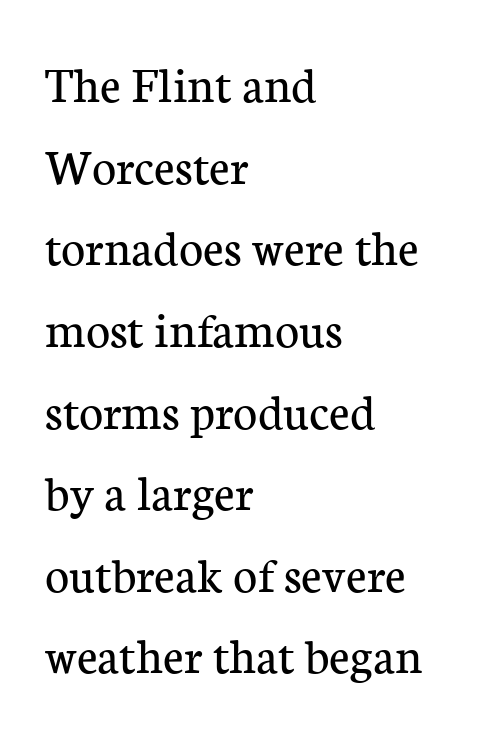
The image shows 52 px regular-weight serif type, upright; set left-aligned, normal line spacing (1.57x), normal letter spacing, not underlined; low stroke contrast and a medium x-height.
